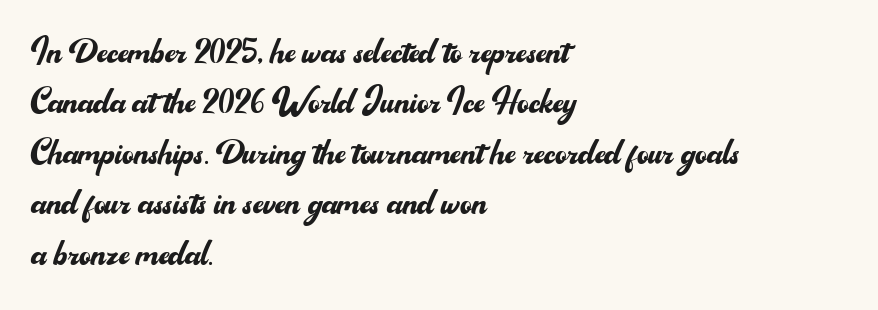
{"serif": "no", "bold": "no", "weight": "regular", "width": "normal", "stroke_contrast": "medium", "x_height": "small", "monospaced": "no", "underline": "no", "align": "left", "line_spacing": "tight", "line_spacing_ratio": 1.12, "letter_spacing": "normal", "letter_spacing_em": 0.0, "glyph_px": 45}
